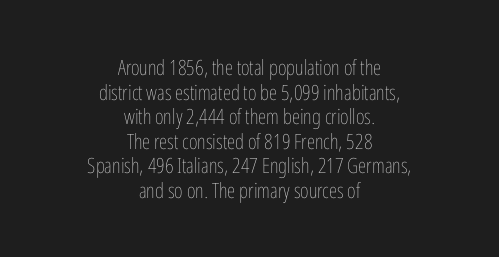
{"italic": "no", "bold": "no", "underline": "no", "align": "center", "line_spacing_ratio": 1.17, "letter_spacing": "normal", "letter_spacing_em": 0.0, "glyph_px": 21}
